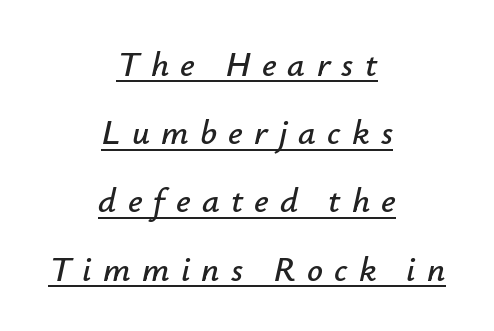
{"italic": "yes", "lean": "right", "slant_degrees": 12, "width": "normal", "stroke_contrast": "low", "x_height": "small", "monospaced": "no", "underline": "yes", "align": "center", "line_spacing": "loose", "line_spacing_ratio": 1.95, "letter_spacing": "wide", "letter_spacing_em": 0.32, "glyph_px": 35}
